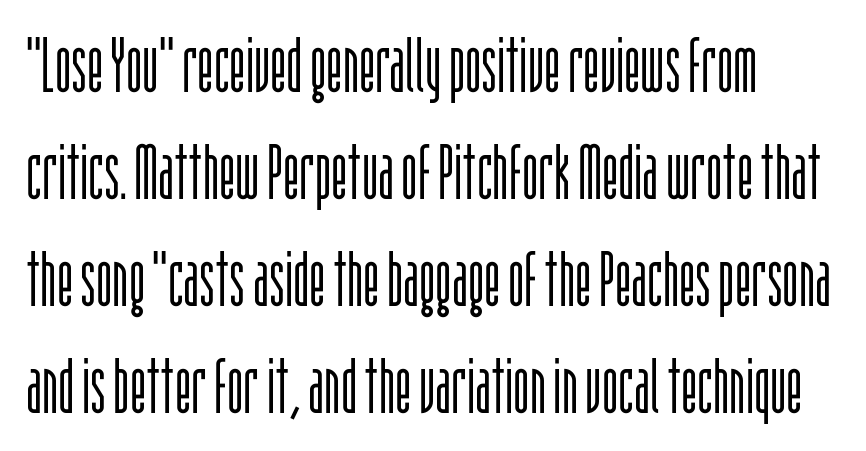
The image shows 77 px light, condensed sans-serif type, upright; set left-aligned, normal line spacing (1.39x), normal letter spacing, not underlined; low stroke contrast and a large x-height.
